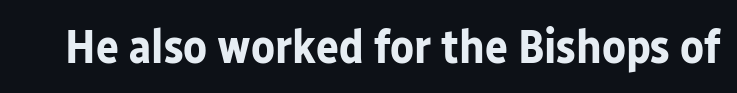
Letterform terminals end flat and unadorned throughout the passage. The gaps between neighbouring characters are ordinary and unremarkable. Each letter keeps its own natural width here, so spacing adapts to shape. Quick note: underline off. Heavy-handed strokes throughout: this text is bold. Posture: straight, roman, zero tilt.
